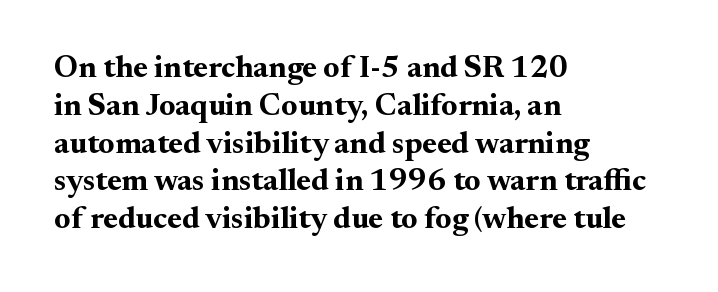
{"serif": "yes", "italic": "no", "bold": "yes", "weight": "bold", "width": "normal", "stroke_contrast": "medium", "x_height": "small", "monospaced": "no", "underline": "no", "align": "left", "line_spacing_ratio": 1.22, "letter_spacing": "normal", "letter_spacing_em": 0.0, "glyph_px": 31}
